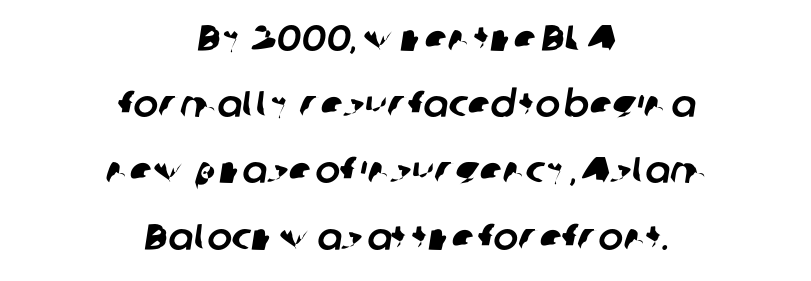
{"serif": "no", "width": "normal", "stroke_contrast": "low", "x_height": "medium", "monospaced": "no", "underline": "no", "align": "center", "line_spacing_ratio": 1.79, "letter_spacing": "normal", "letter_spacing_em": 0.0, "glyph_px": 37}
